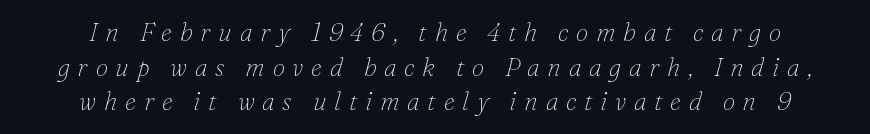
The typeface has the unassuming heft of standard copy or less. Notice how the stems are inclined rather than vertical — that's the hallmark of italics. Any mark beneath the type? The region is blank. Casual observation: everything's sitting right in the middle. These lines have a slow, spaced-out rhythm from letter to letter. The leading is moderate, giving the passage an even texture.
